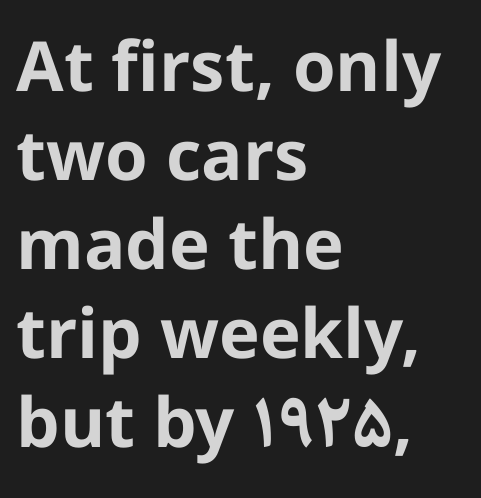
{"serif": "no", "italic": "no", "bold": "yes", "weight": "bold", "width": "normal", "stroke_contrast": "low", "x_height": "medium", "monospaced": "no", "underline": "no", "align": "left", "line_spacing": "normal", "line_spacing_ratio": 1.29, "letter_spacing": "normal", "letter_spacing_em": 0.0, "glyph_px": 69}
